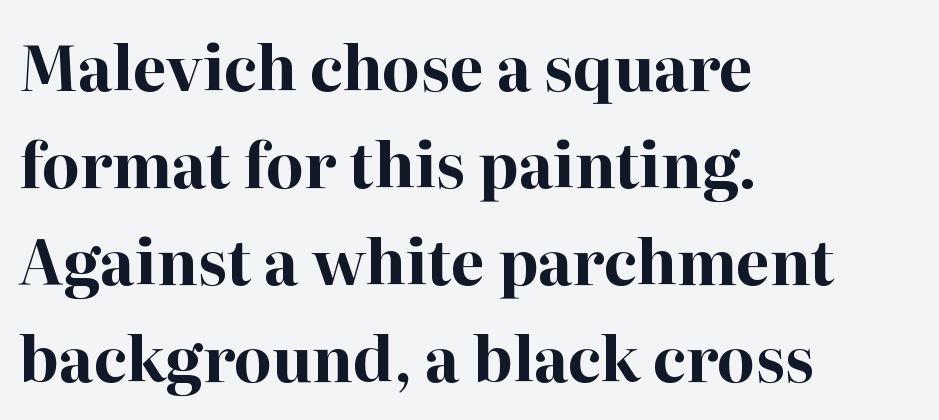
In terms of weight, the rendering is a true, heavy bold. Yep, those are serifs on the letters. The letters advance in unequal steps, a hallmark of proportional type. Rows of type keep a routine distance in the vertical direction. Horizontal alignment here is leftward, the default for most running prose.
